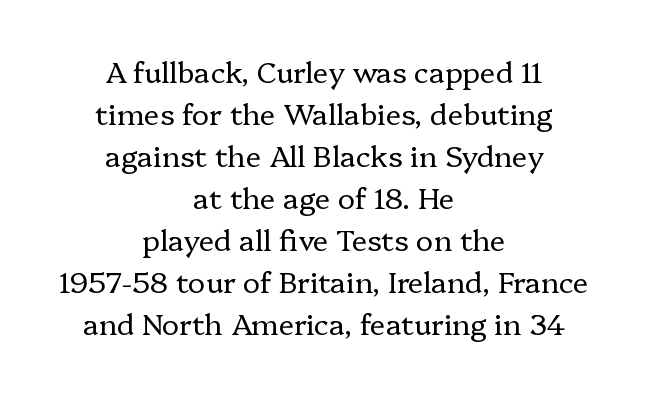
Q: Is the text bold? A: No.
Q: Is the text italic (slanted)? A: No, it is upright.
Q: Is the typeface a serif or a sans-serif typeface? A: Serif.
Q: Is the text underlined? A: No.
Q: How is the paragraph aligned? A: Centered.
Q: Is the spacing between letters normal or unusually wide? A: Normal.
Q: Is the spacing between lines tight, normal or loose? A: Normal.
Q: Width (condensed, normal, or wide)? A: Normal.
Q: Stroke contrast? A: Low.
Q: x-height? A: Medium.
Q: Monospaced? A: No.
